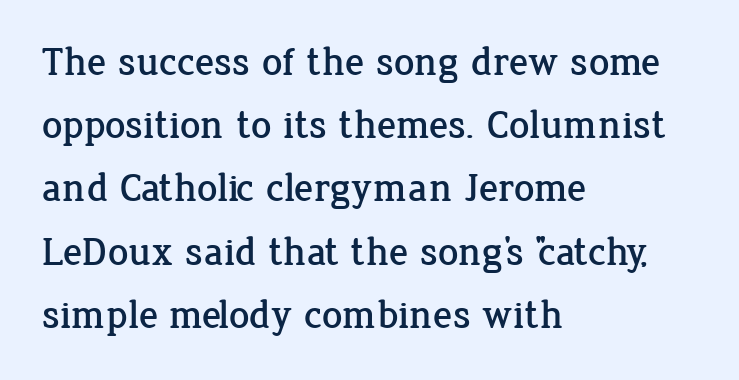
How are the letters spaced? Ordinarily, with no added tracking. The designer went with a serif here, giving each stem small feet. Successive baselines arrive at the customary interval. Each letter keeps its own natural width here, so spacing adapts to shape.
